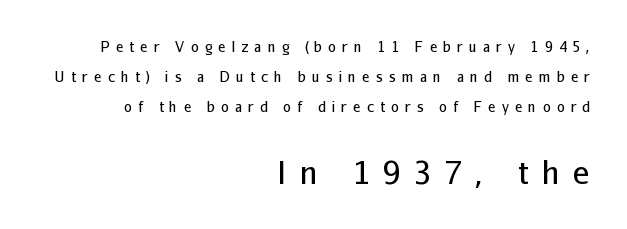
Q: Is the text bold? A: No.
Q: Is the text italic (slanted)? A: No, it is upright.
Q: Is the typeface a serif or a sans-serif typeface? A: Sans-serif.
Q: Is the text underlined? A: No.
Q: How is the paragraph aligned? A: Right-aligned.
Q: Is the spacing between letters normal or unusually wide? A: Unusually wide.
Q: Is the spacing between lines tight, normal or loose? A: Loose.
Q: Which block of text is set in a larger size, the first (top) or the second (bottom)? A: The second (bottom) one.
Q: Width (condensed, normal, or wide)? A: Normal.
Q: Stroke contrast? A: Low.
Q: x-height? A: Medium.
Q: Monospaced? A: No.
